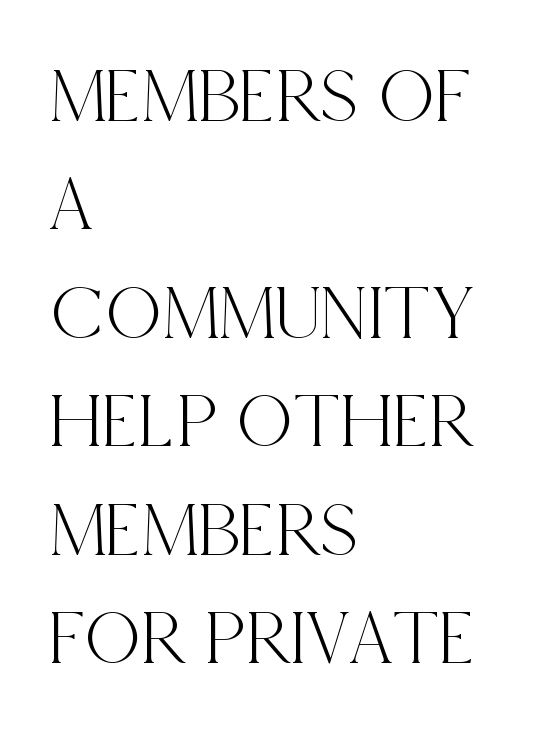
The image shows 78 px condensed serif type, upright; set left-aligned, normal line spacing (1.39x), normal letter spacing, not underlined; a large x-height.
